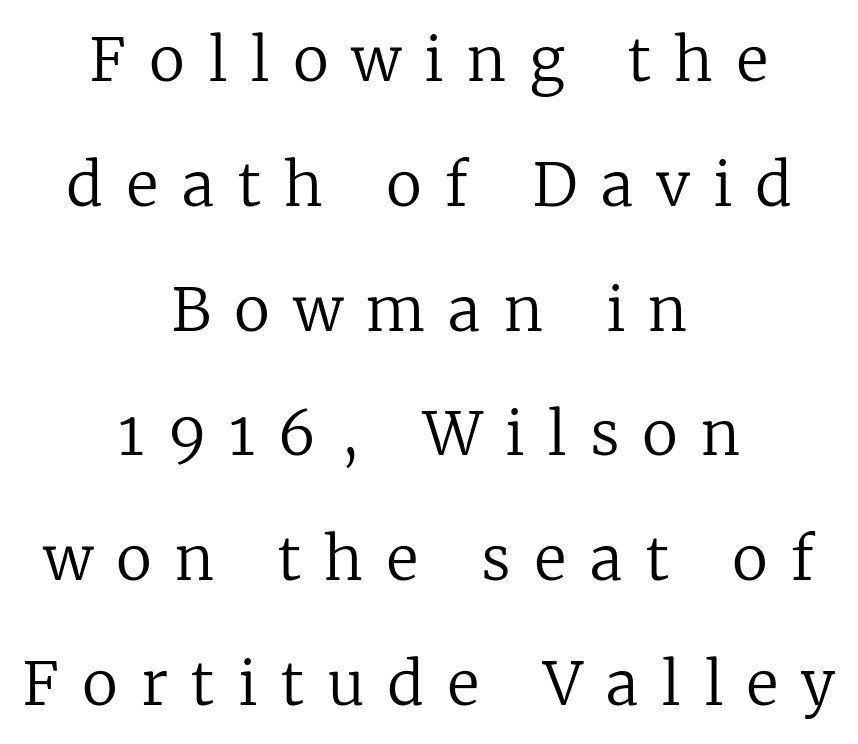
The image shows 60 px regular-weight serif type, upright; set centered, loose line spacing (2.08x), unusually wide letter spacing (+0.38 em), not underlined; low stroke contrast and a medium x-height.
